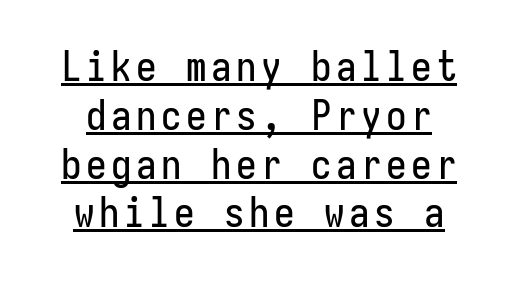
Italic? Not at all — the glyphs are vertical. The letters march in equal steps, a hallmark of fixed-pitch type. Has an underline been added? It has. Note: no serifs on the glyphs.
